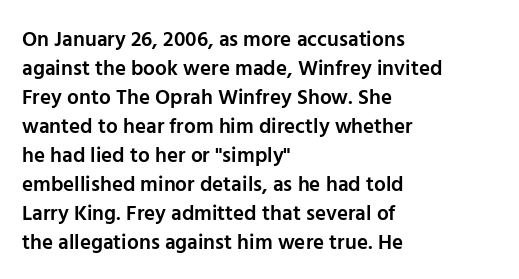
Q: Is the text bold? A: Semi-bold.
Q: Is the text italic (slanted)? A: No, it is upright.
Q: Is the text underlined? A: No.
Q: How is the paragraph aligned? A: Left-aligned.
Q: Is the spacing between letters normal or unusually wide? A: Normal.
Q: Is the spacing between lines tight, normal or loose? A: Normal.
